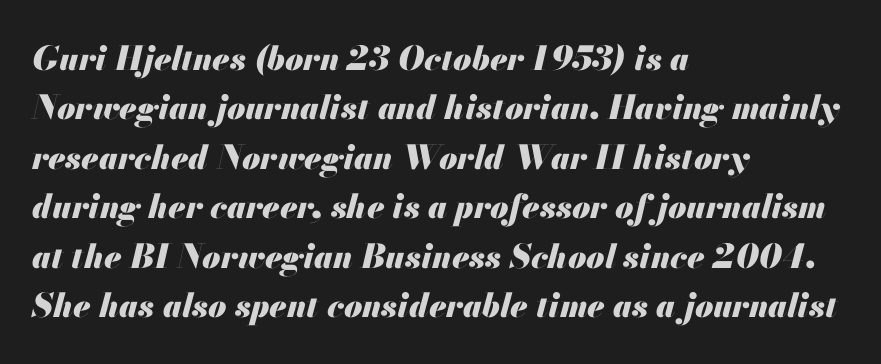
Q: Is the text bold? A: Yes.
Q: Is the text italic (slanted)? A: Yes, it leans right by about 13 degrees.
Q: Is the text underlined? A: No.
Q: How is the paragraph aligned? A: Left-aligned.
Q: Is the spacing between letters normal or unusually wide? A: Normal.
Q: Is the spacing between lines tight, normal or loose? A: Normal.
Q: Width (condensed, normal, or wide)? A: Normal.
Q: Stroke contrast? A: Medium.
Q: x-height? A: Small.
Q: Monospaced? A: No.
